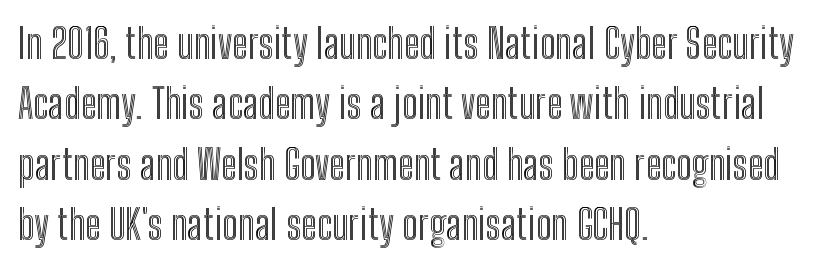
{"italic": "no", "width": "condensed", "x_height": "medium", "monospaced": "no", "underline": "no", "align": "left", "line_spacing": "normal", "line_spacing_ratio": 1.47, "letter_spacing": "normal", "letter_spacing_em": 0.0, "glyph_px": 41}
